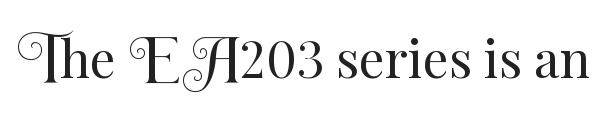
{"italic": "no", "bold": "no", "weight": "regular", "width": "normal", "stroke_contrast": "medium", "x_height": "small", "monospaced": "no", "underline": "no", "letter_spacing": "normal", "letter_spacing_em": 0.0, "glyph_px": 51}
